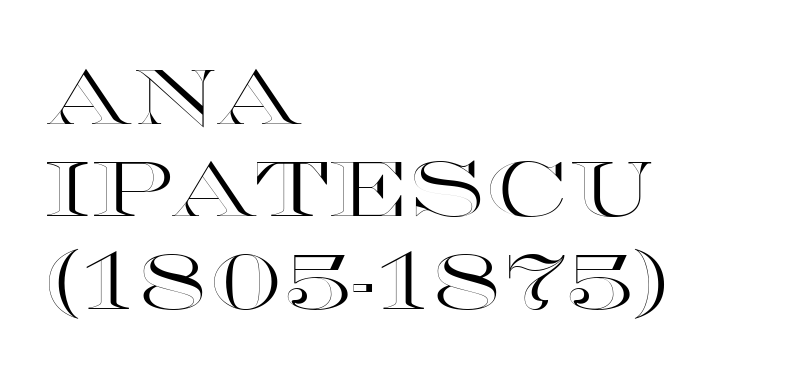
Q: Is the text italic (slanted)? A: No, it is upright.
Q: Is the text underlined? A: No.
Q: How is the paragraph aligned? A: Left-aligned.
Q: Is the spacing between letters normal or unusually wide? A: Normal.
Q: Width (condensed, normal, or wide)? A: Wide.
Q: x-height? A: Large.
Q: Monospaced? A: No.
